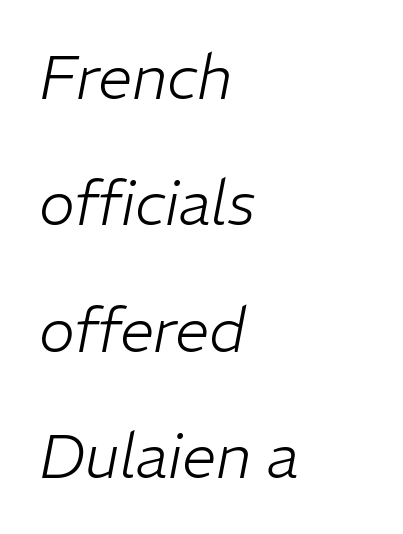
The image shows 61 px light type, italic (leaning right); set left-aligned, loose line spacing (2.07x), normal letter spacing, not underlined; low stroke contrast and a medium x-height.
